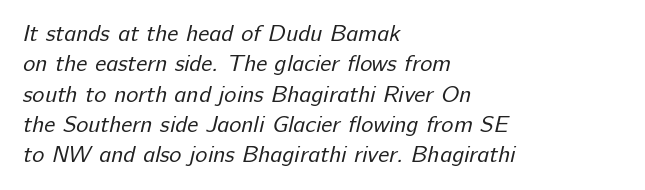
Honestly, the letter spacing is just normal — you wouldn't notice it. Each line starts at the same left margin while the right side varies. Interline gaps are of average width in this sample. Stroke thickness stays within the range of a standard reading face or lighter. Decoration check: the copy has no underline.
